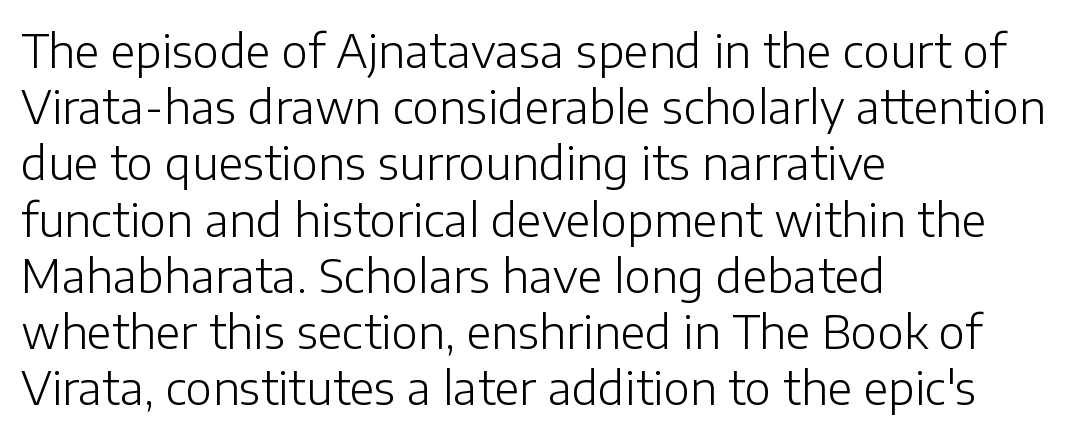
Q: Is the text bold? A: No.
Q: Is the text italic (slanted)? A: No, it is upright.
Q: Is the typeface a serif or a sans-serif typeface? A: Sans-serif.
Q: Is the text underlined? A: No.
Q: How is the paragraph aligned? A: Left-aligned.
Q: Is the spacing between letters normal or unusually wide? A: Normal.
Q: Is the spacing between lines tight, normal or loose? A: Normal.
Q: Width (condensed, normal, or wide)? A: Normal.
Q: Stroke contrast? A: Low.
Q: x-height? A: Medium.
Q: Monospaced? A: No.
